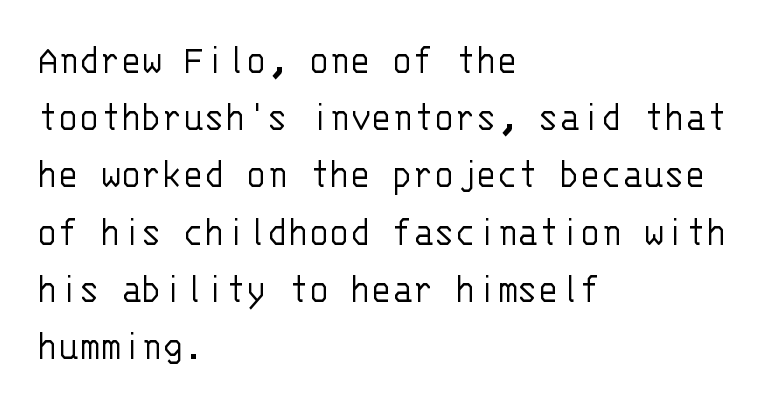
{"serif": "no", "italic": "no", "bold": "no", "weight": "light", "width": "normal", "stroke_contrast": "low", "x_height": "large", "monospaced": "yes", "underline": "no", "align": "left", "line_spacing": "normal", "line_spacing_ratio": 1.33, "letter_spacing": "normal", "letter_spacing_em": 0.0, "glyph_px": 43}
